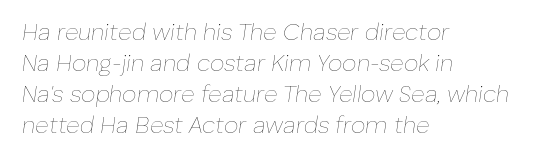
Each stroke keeps to a modest, everyday thickness or less. The line-height multiplier appears to be the usual default. Glance below the letters and you will spot only blank space. This sample uses an oblique cut, with every glyph tilted off the vertical.
